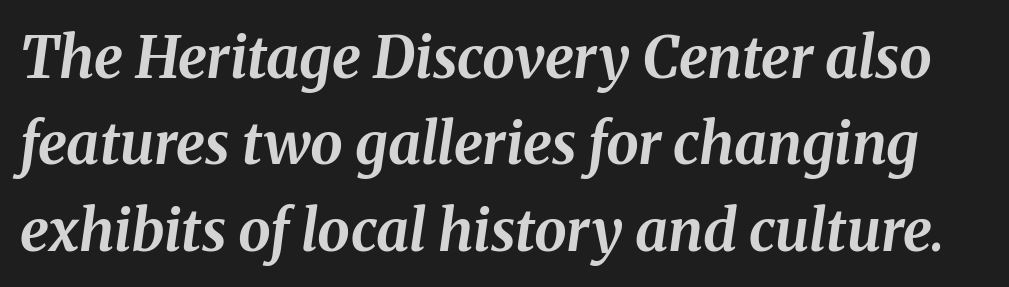
The image shows 58 px bold type, italic (leaning right); set normal line spacing (1.49x), normal letter spacing, not underlined; medium stroke contrast and a medium x-height.
